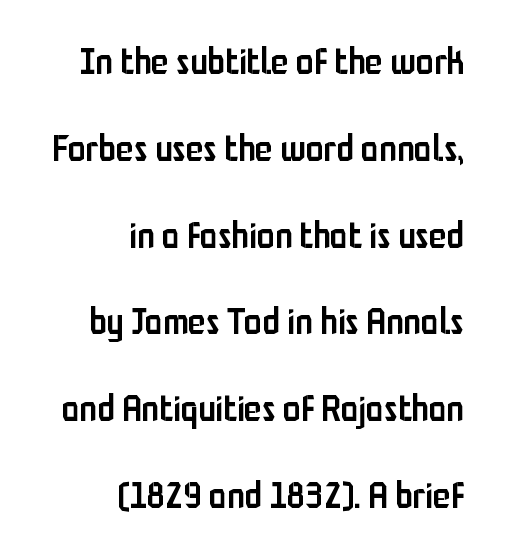
You can tell it's not italic because the verticals are truly vertical. Horizontal alignment here is rightward, an uncommon choice for prose. Compared with typical paragraphs, the rows here are farther apart. You could call the tracking neutral — neither tight nor loose. The glyphs have the mass of a demibold cut, below bold.
